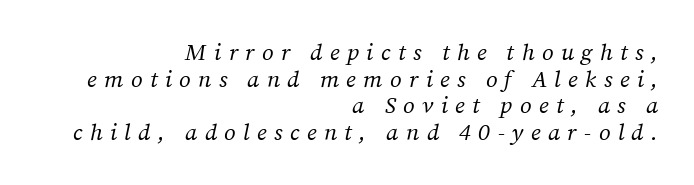
The image shows 23 px text type, italic (leaning right); set right-aligned, line spacing 1.16x, unusually wide letter spacing (+0.32 em), not underlined.
